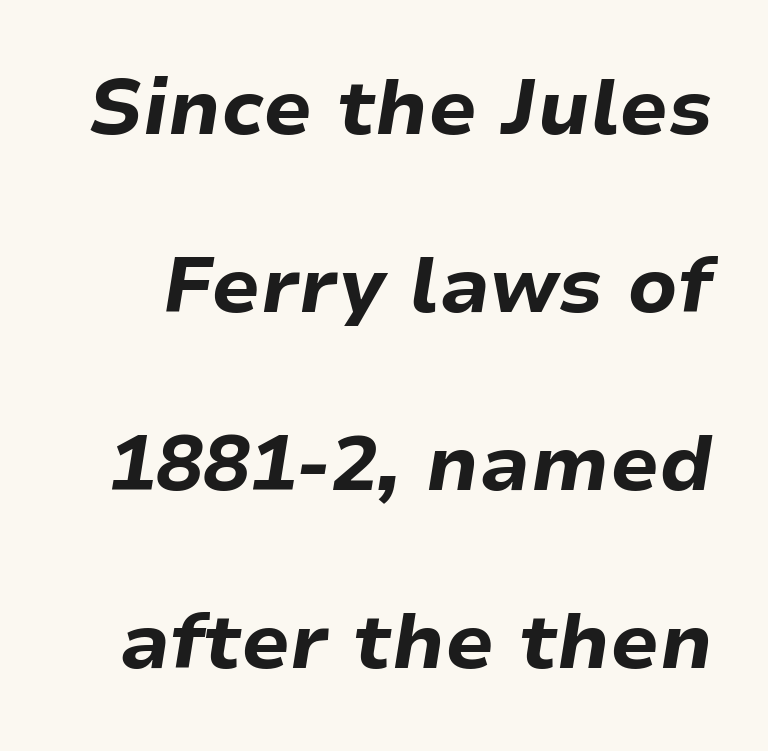
{"italic": "yes", "lean": "right", "slant_degrees": 9, "bold": "yes", "weight": "bold", "width": "normal", "stroke_contrast": "low", "x_height": "medium", "monospaced": "no", "underline": "no", "line_spacing": "loose", "line_spacing_ratio": 2.28, "letter_spacing": "normal", "letter_spacing_em": 0.0, "glyph_px": 78}
